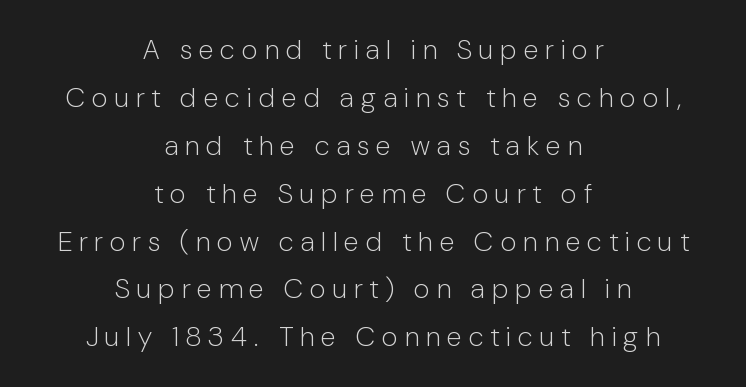
The image shows 28 px light, condensed sans-serif type, upright; set centered, line spacing 1.71x, unusually wide letter spacing (+0.26 em), not underlined; low stroke contrast and a medium x-height.
